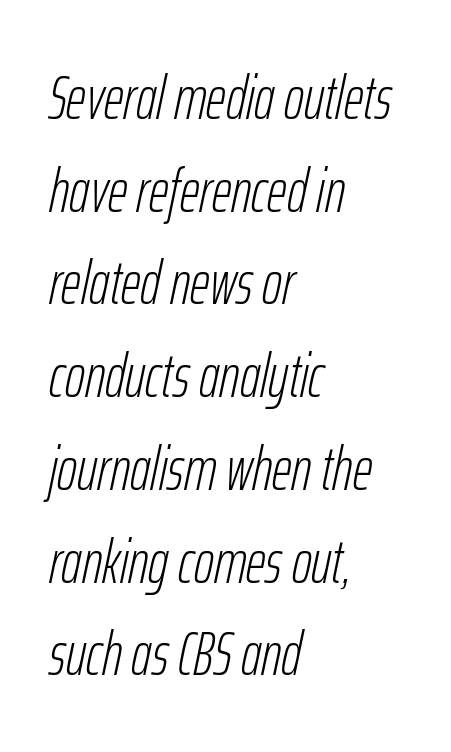
Q: Is the text bold? A: No.
Q: Is the text italic (slanted)? A: Yes, it leans right by about 12 degrees.
Q: Is the text underlined? A: No.
Q: How is the paragraph aligned? A: Left-aligned.
Q: Is the spacing between letters normal or unusually wide? A: Normal.
Q: Is the spacing between lines tight, normal or loose? A: Normal.
Q: Width (condensed, normal, or wide)? A: Condensed.
Q: Stroke contrast? A: Low.
Q: x-height? A: Medium.
Q: Monospaced? A: No.
